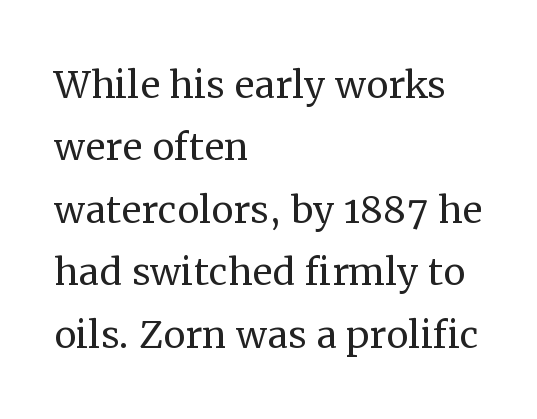
{"serif": "yes", "italic": "no", "bold": "no", "weight": "regular", "width": "normal", "stroke_contrast": "medium", "x_height": "medium", "monospaced": "no", "underline": "no", "align": "left", "line_spacing": "normal", "line_spacing_ratio": 1.25, "letter_spacing": "normal", "letter_spacing_em": 0.0, "glyph_px": 50}
